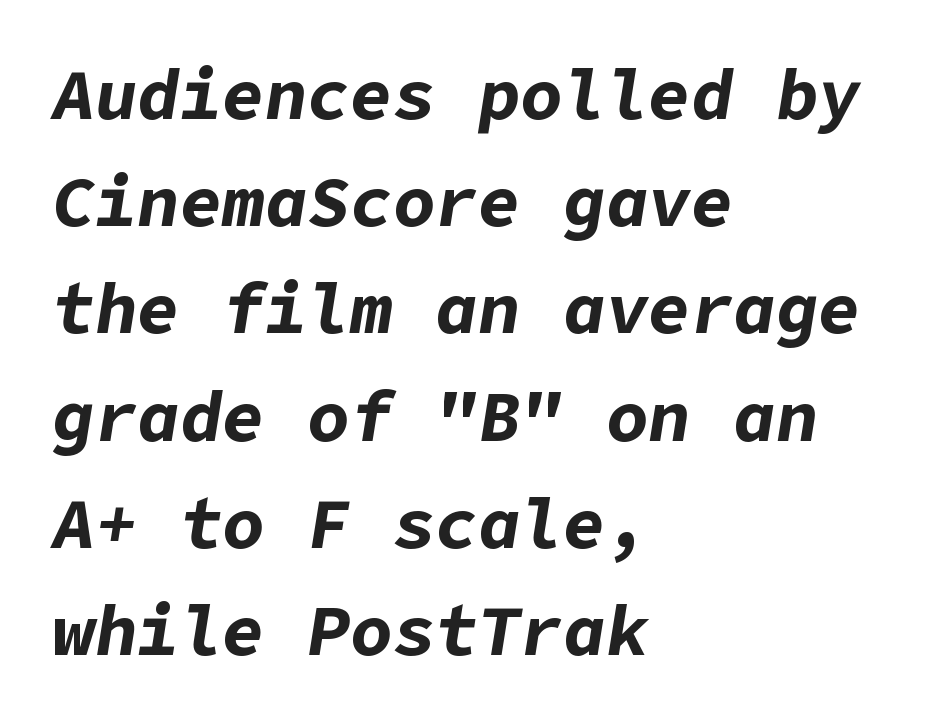
The image shows 71 px bold type, italic (leaning right); set left-aligned, normal line spacing (1.51x), normal letter spacing, not underlined; low stroke contrast and a medium x-height.
